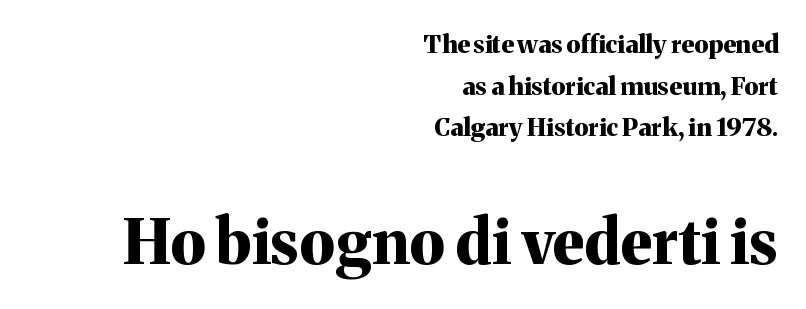
The image shows 62 px bold serif type, upright; set right-aligned, normal line spacing (1.67x), normal letter spacing, not underlined; the second (bottom) block is 2.48x larger; medium stroke contrast and a medium x-height.
